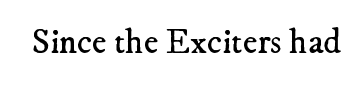
Beneath every word, the page is bare. These lines are rendered in a variable-pitch font. Here the glyphs are tracked normally, forming tight word shapes. Heft: none added — not bold. This rendering employs a face with finishing strokes, i.e., a serif.
